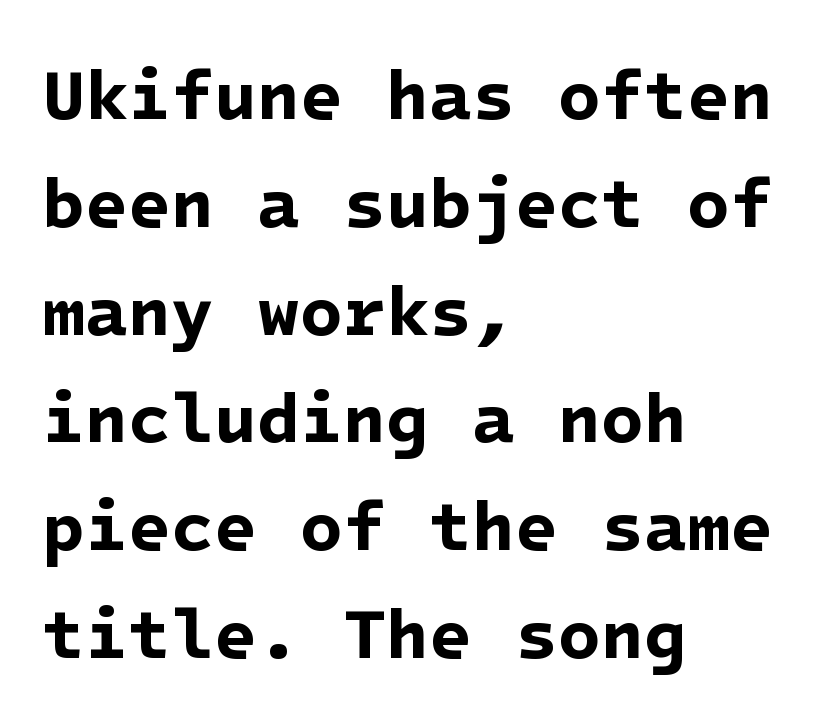
Q: Is the text bold? A: Yes.
Q: Is the typeface a serif or a sans-serif typeface? A: Sans-serif.
Q: Is the text underlined? A: No.
Q: How is the paragraph aligned? A: Left-aligned.
Q: Is the spacing between letters normal or unusually wide? A: Normal.
Q: Is the spacing between lines tight, normal or loose? A: Normal.
Q: Width (condensed, normal, or wide)? A: Normal.
Q: Stroke contrast? A: Low.
Q: x-height? A: Medium.
